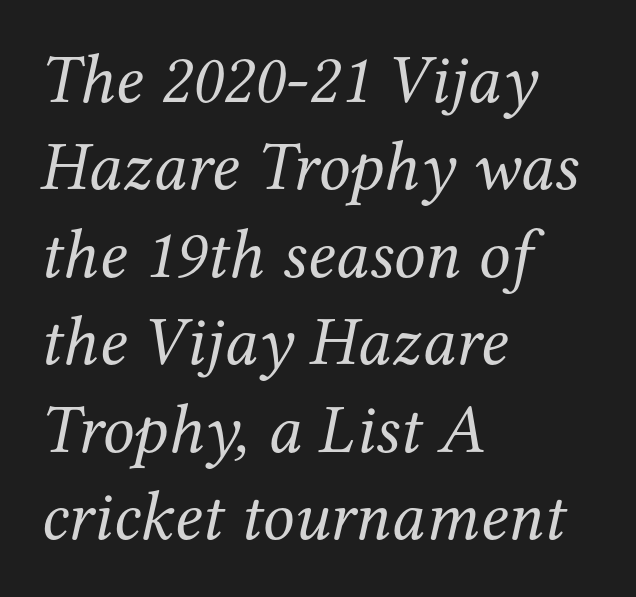
The passage shown has conventional tracking throughout. Notice how descenders clear the ascenders below comfortably — that's standard leading. The compositor pushed each line to the left boundary. An italicized treatment has been applied to the whole sample.
